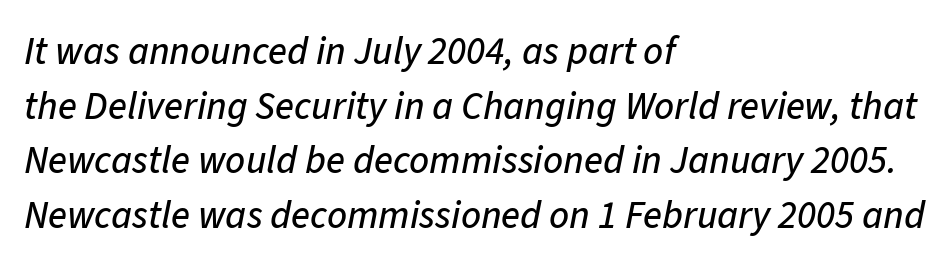
Does the lettering tilt? It does — this is italic. The block of text has a typical density, with ordinary space between rows. Glyph-to-glyph distance matches everyday printed text. Each row of text sits above clean, open space. The rendering uses natural spacing where letterforms have individual widths.
